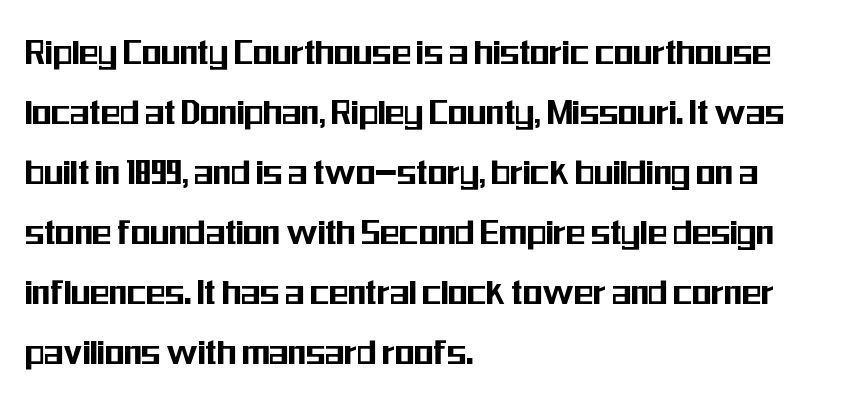
Q: Is the text italic (slanted)? A: No, it is upright.
Q: Is the typeface a serif or a sans-serif typeface? A: Sans-serif.
Q: Is the text underlined? A: No.
Q: How is the paragraph aligned? A: Left-aligned.
Q: Is the spacing between letters normal or unusually wide? A: Normal.
Q: Is the spacing between lines tight, normal or loose? A: Normal.
Q: Width (condensed, normal, or wide)? A: Condensed.
Q: Stroke contrast? A: Medium.
Q: x-height? A: Medium.
Q: Monospaced? A: No.
